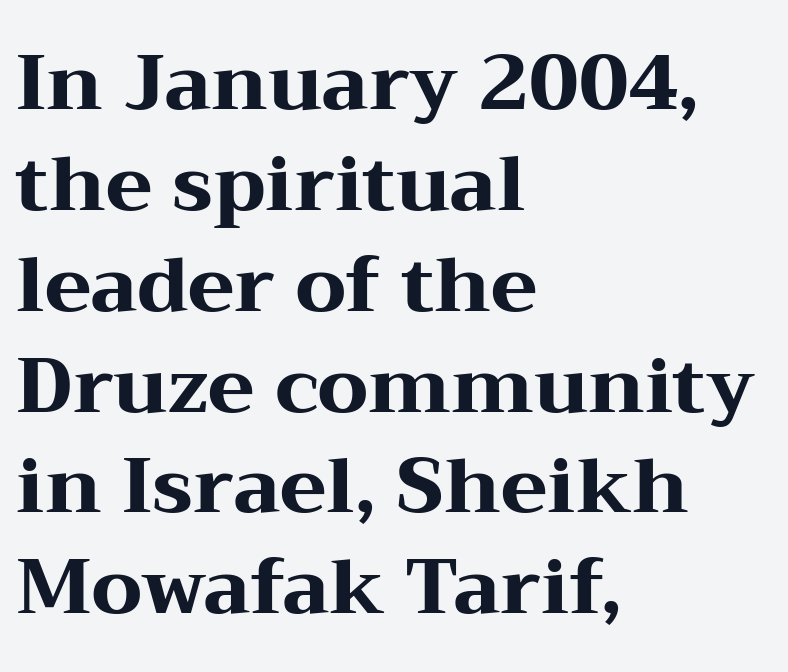
The image shows 77 px heavy, wide serif type, upright; set left-aligned, normal line spacing (1.31x), normal letter spacing, not underlined; medium stroke contrast and a medium x-height.
